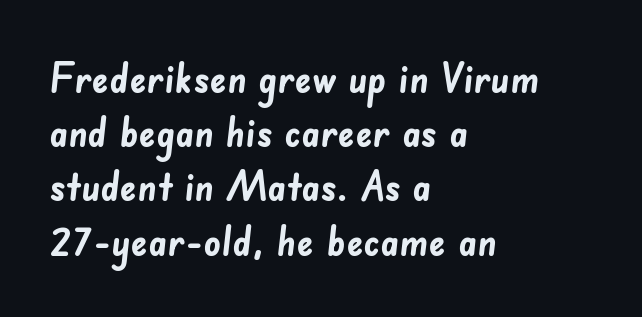
Q: Is the text bold? A: Yes.
Q: Is the typeface a serif or a sans-serif typeface? A: Sans-serif.
Q: Is the text underlined? A: No.
Q: How is the paragraph aligned? A: Left-aligned.
Q: Is the spacing between letters normal or unusually wide? A: Normal.
Q: Is the spacing between lines tight, normal or loose? A: Normal.
Q: Width (condensed, normal, or wide)? A: Normal.
Q: Stroke contrast? A: Low.
Q: x-height? A: Small.
Q: Monospaced? A: No.
